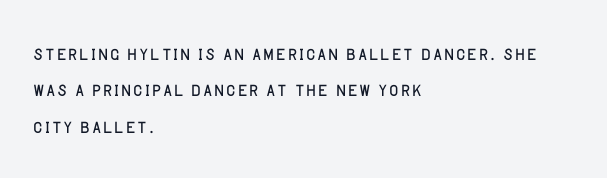
Q: Is the text bold? A: No.
Q: Is the text italic (slanted)? A: No, it is upright.
Q: Is the text underlined? A: No.
Q: How is the paragraph aligned? A: Left-aligned.
Q: Is the spacing between letters normal or unusually wide? A: Normal.
Q: Is the spacing between lines tight, normal or loose? A: Normal.
